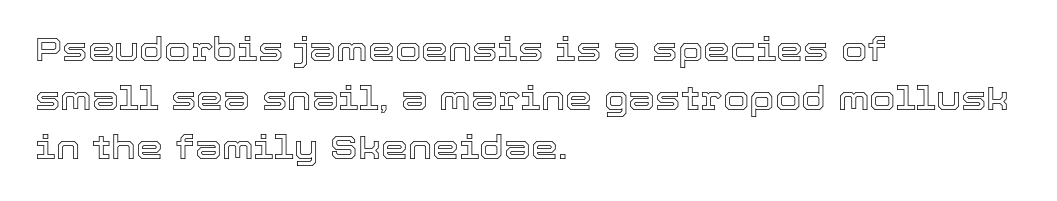
{"italic": "no", "width": "normal", "x_height": "medium", "monospaced": "no", "underline": "no", "align": "left", "line_spacing": "normal", "line_spacing_ratio": 1.44, "letter_spacing": "normal", "letter_spacing_em": 0.0, "glyph_px": 34}
